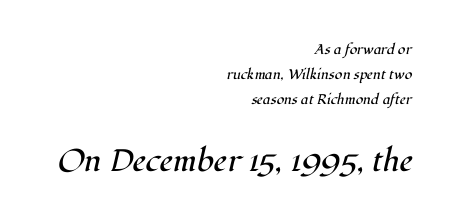
The image shows 31 px regular-weight serif type, italic (leaning right); set right-aligned, line spacing 1.79x, normal letter spacing, not underlined; the second (bottom) block is 2.21x larger; high stroke contrast and a medium x-height.
